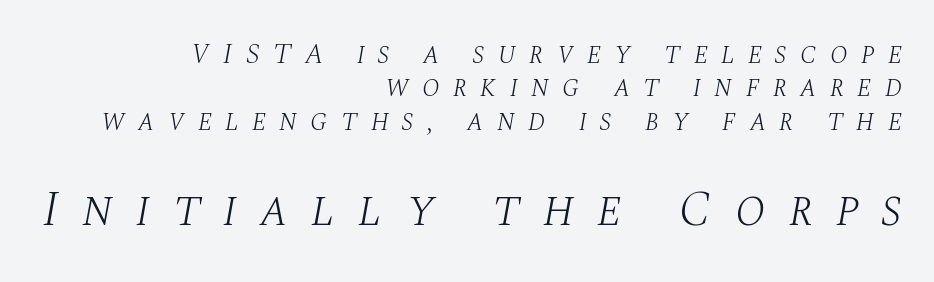
Q: Is the text bold? A: No.
Q: Is the text italic (slanted)? A: Yes, it leans right by about 10 degrees.
Q: Is the typeface a serif or a sans-serif typeface? A: Serif.
Q: Is the text underlined? A: No.
Q: How is the paragraph aligned? A: Right-aligned.
Q: Is the spacing between letters normal or unusually wide? A: Unusually wide.
Q: Is the spacing between lines tight, normal or loose? A: Tight.
Q: Which block of text is set in a larger size, the first (top) or the second (bottom)? A: The second (bottom) one.
Q: Width (condensed, normal, or wide)? A: Normal.
Q: Stroke contrast? A: Medium.
Q: x-height? A: Large.
Q: Monospaced? A: No.
